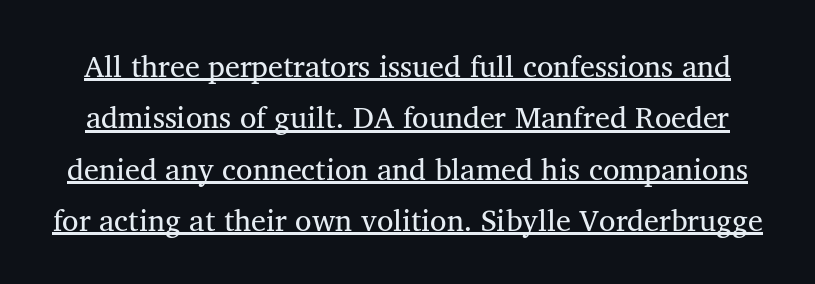
{"serif": "yes", "bold": "no", "weight": "regular", "width": "normal", "stroke_contrast": "medium", "x_height": "medium", "monospaced": "no", "underline": "yes", "line_spacing_ratio": 1.71, "letter_spacing": "normal", "letter_spacing_em": 0.0, "glyph_px": 30}
